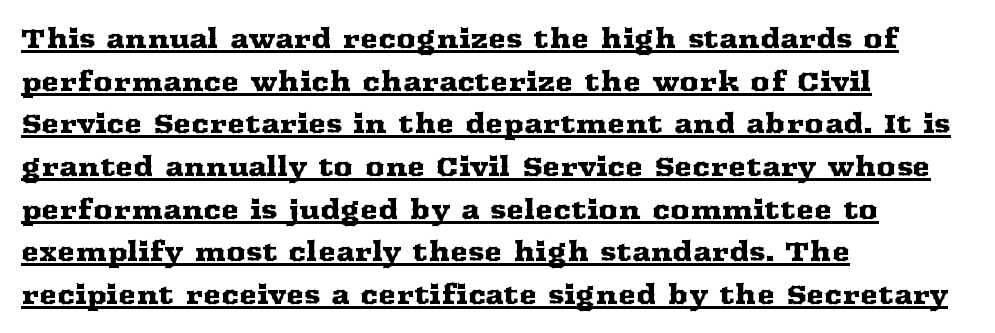
This sample keeps an unexceptional amount of space between lines. A classic flush-left, rag-right setting is used for this passage. If you drew a line through each stem, it would be perfectly vertical. The gaps between neighbouring characters are ordinary and unremarkable. Emphasis is given by a line drawn under the lettering.
